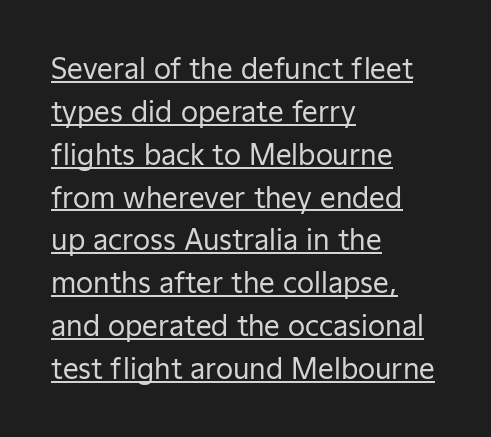
Short note: letters normally spaced. Do the characters align in a grid? No, the font is proportional. Notice how the passage keeps a crisp vertical edge on the left only. A continuous stroke trails under the words, as in a hyperlink. No letter is thick-stroked: the sample isn't bold.
